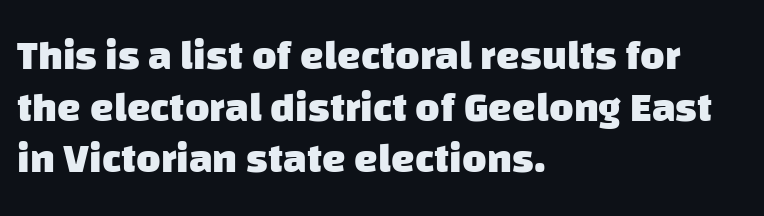
The image shows 42 px heavy sans-serif type; set left-aligned, line spacing 1.23x, normal letter spacing, not underlined; low stroke contrast and a large x-height.
